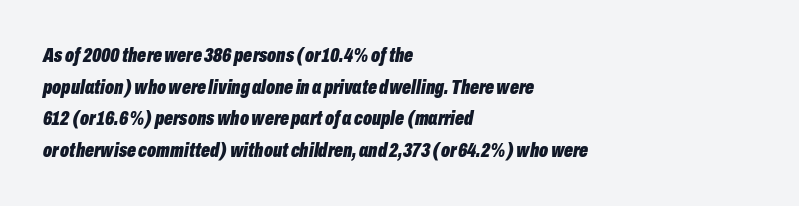
{"italic": "yes", "lean": "right", "slant_degrees": 10, "bold": "yes", "underline": "no", "align": "left", "line_spacing": "normal", "line_spacing_ratio": 1.51, "letter_spacing": "normal", "letter_spacing_em": 0.0, "glyph_px": 21}
